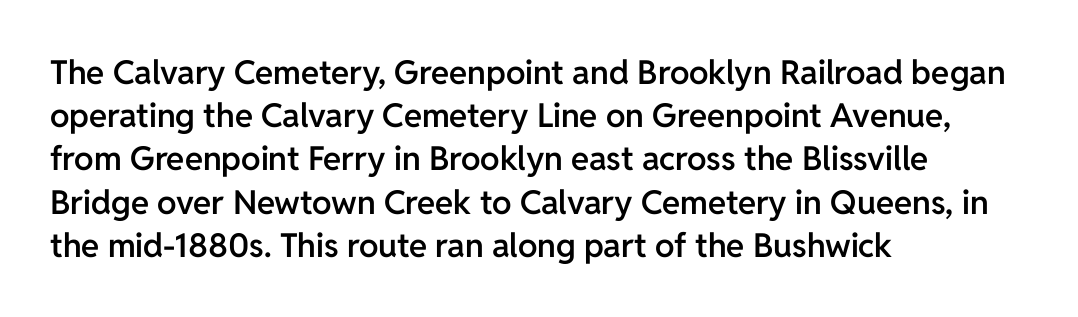
Q: Is the text bold? A: Semi-bold.
Q: Is the text italic (slanted)? A: No, it is upright.
Q: Is the typeface a serif or a sans-serif typeface? A: Sans-serif.
Q: Is the text underlined? A: No.
Q: How is the paragraph aligned? A: Left-aligned.
Q: Is the spacing between letters normal or unusually wide? A: Normal.
Q: Is the spacing between lines tight, normal or loose? A: Normal.
Q: Width (condensed, normal, or wide)? A: Normal.
Q: Stroke contrast? A: Low.
Q: x-height? A: Medium.
Q: Monospaced? A: No.
